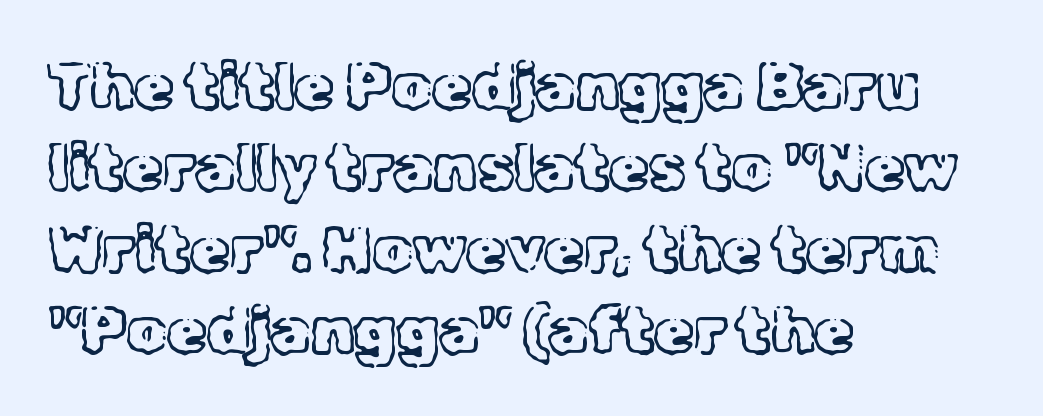
Each letter keeps its own natural width here, so spacing adapts to shape. A light-to-regular cut is what we see here. This rendering employs a face with finishing strokes, i.e., a serif. The paragraph shown leans on its left margin.
